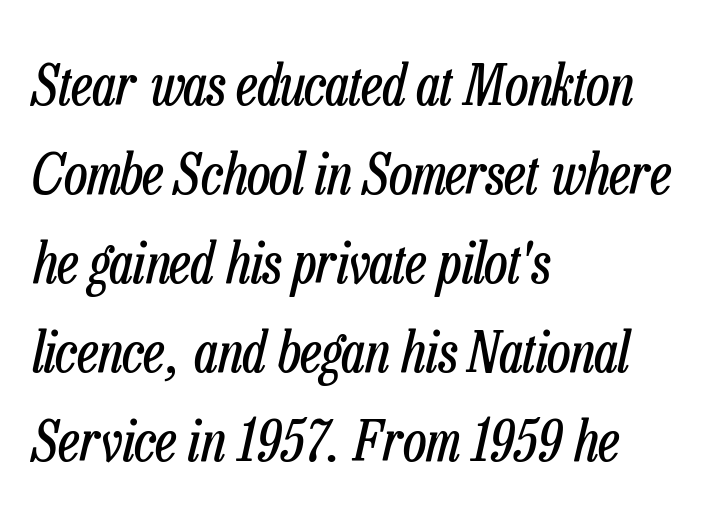
The image shows 57 px regular-weight, condensed type, italic (leaning right); set left-aligned, normal line spacing (1.56x), normal letter spacing, not underlined; low stroke contrast and a medium x-height.
